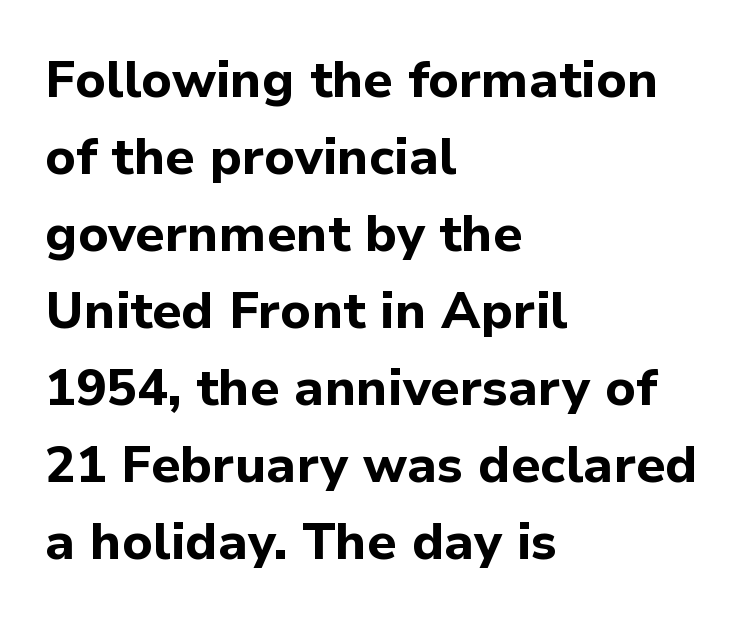
A normal amount of white space separates one row of letters from the next. Short and long lines alike share a common starting point at left. Does the weight exceed regular? Yes, all the way to bold. Is there any slant? The stems are plumb.
